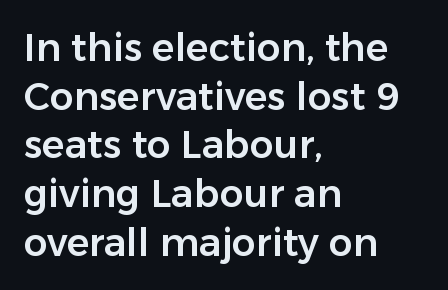
{"serif": "no", "italic": "no", "width": "normal", "stroke_contrast": "low", "x_height": "medium", "monospaced": "no", "underline": "no", "align": "left", "line_spacing": "normal", "line_spacing_ratio": 1.28, "letter_spacing": "normal", "letter_spacing_em": 0.0, "glyph_px": 38}
